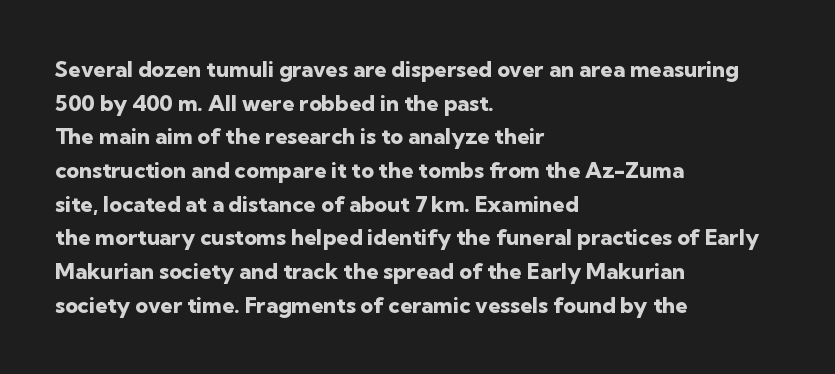
Q: Is the text bold? A: Yes.
Q: Is the text italic (slanted)? A: No, it is upright.
Q: Is the text underlined? A: No.
Q: How is the paragraph aligned? A: Left-aligned.
Q: Is the spacing between letters normal or unusually wide? A: Normal.
Q: Is the spacing between lines tight, normal or loose? A: Normal.
